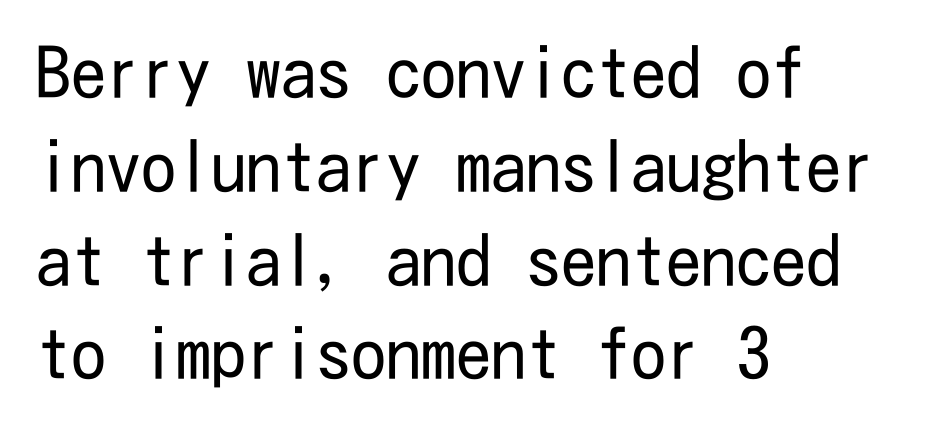
Vertical stems look standard width or narrower in stroke. Regarding serifs, this sample does without them. The text block is weighted toward the left margin, trailing off unevenly rightward. The rows are spaced the way most documents space them.
